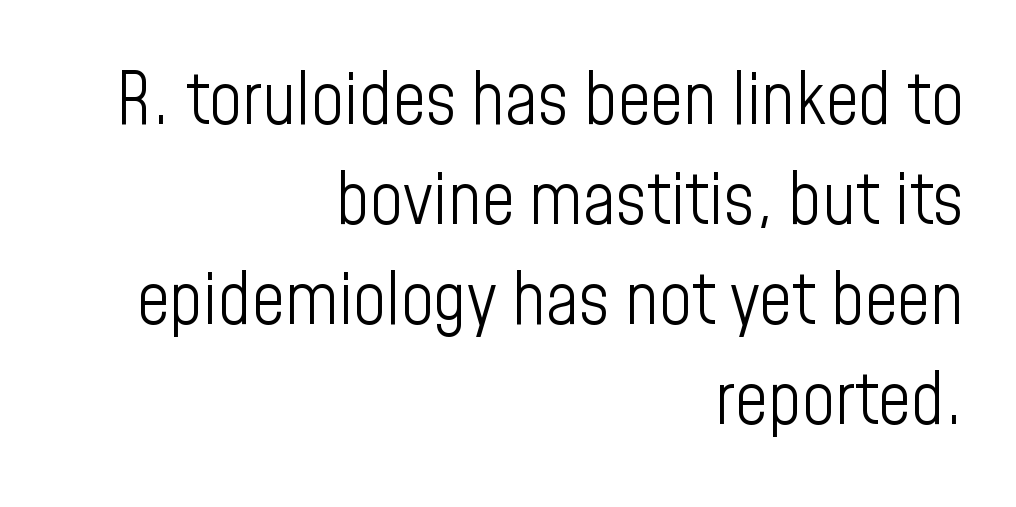
No word sits above an underline. Each letter keeps its own natural width here, so spacing adapts to shape. The text block is weighted toward the right margin, trailing off unevenly leftward. Letter spacing: default.
